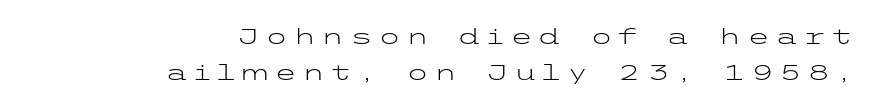
Q: Is the text bold? A: No.
Q: Is the text italic (slanted)? A: No, it is upright.
Q: Is the text underlined? A: No.
Q: How is the paragraph aligned? A: Right-aligned.
Q: Is the spacing between letters normal or unusually wide? A: Unusually wide.
